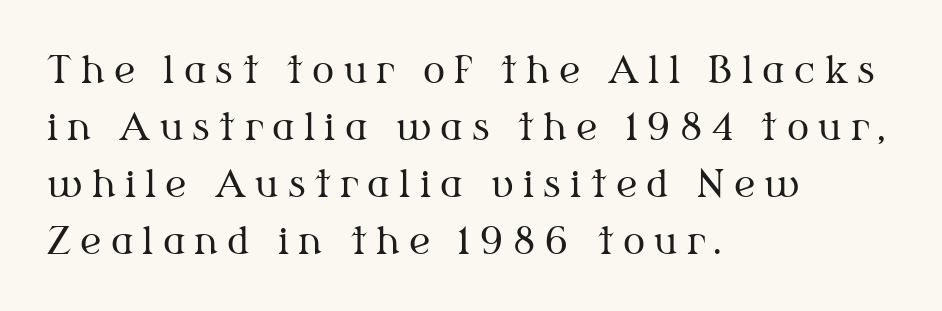
Q: Is the text bold? A: No.
Q: Is the text italic (slanted)? A: No, it is upright.
Q: Is the typeface a serif or a sans-serif typeface? A: Serif.
Q: Is the text underlined? A: No.
Q: How is the paragraph aligned? A: Left-aligned.
Q: Is the spacing between letters normal or unusually wide? A: Unusually wide.
Q: Is the spacing between lines tight, normal or loose? A: Normal.
Q: Width (condensed, normal, or wide)? A: Normal.
Q: Stroke contrast? A: Medium.
Q: x-height? A: Medium.
Q: Monospaced? A: No.
